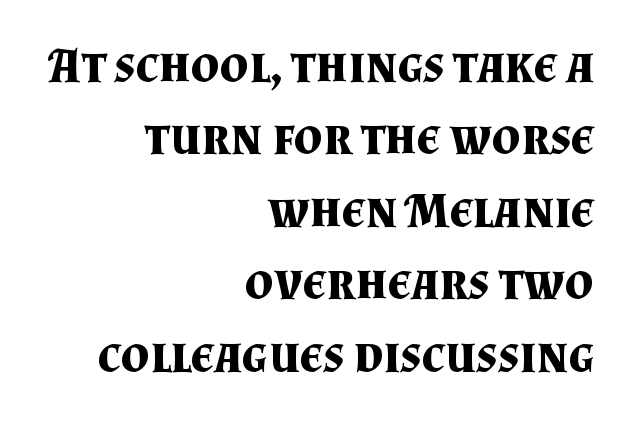
{"serif": "yes", "italic": "no", "bold": "yes", "weight": "bold", "width": "normal", "stroke_contrast": "medium", "x_height": "small", "monospaced": "no", "underline": "no", "align": "right", "line_spacing": "normal", "line_spacing_ratio": 1.45, "letter_spacing": "normal", "letter_spacing_em": 0.0, "glyph_px": 50}
